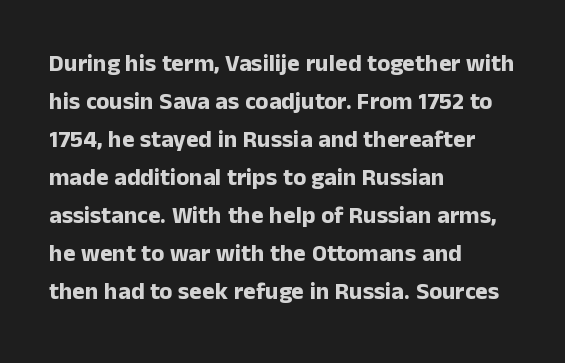
Q: Is the text bold? A: Yes.
Q: Is the text italic (slanted)? A: No, it is upright.
Q: Is the text underlined? A: No.
Q: How is the paragraph aligned? A: Left-aligned.
Q: Is the spacing between letters normal or unusually wide? A: Normal.
Q: Is the spacing between lines tight, normal or loose? A: Normal.
